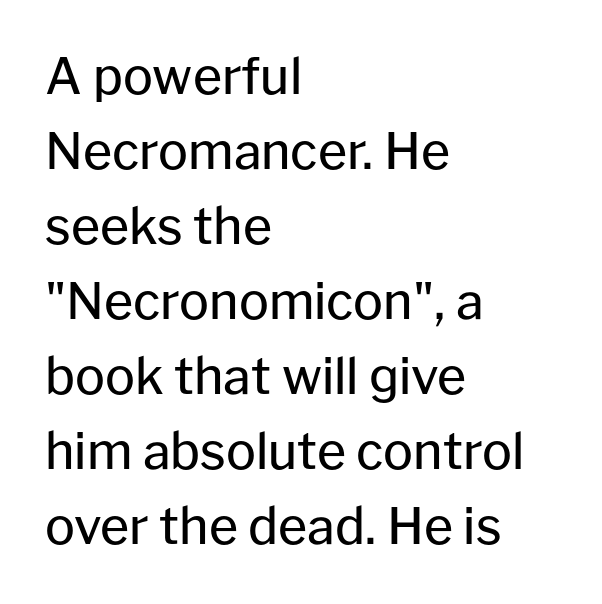
The typesetting does not lean heavy: it is not bold. Left-aligned paragraph, ragged on the right. A typesetter would label this face a sans. It's the straight-up-and-down kind of type. Lines of text with bare space underneath. A typesetter would call this leading conventional body-copy spacing.
